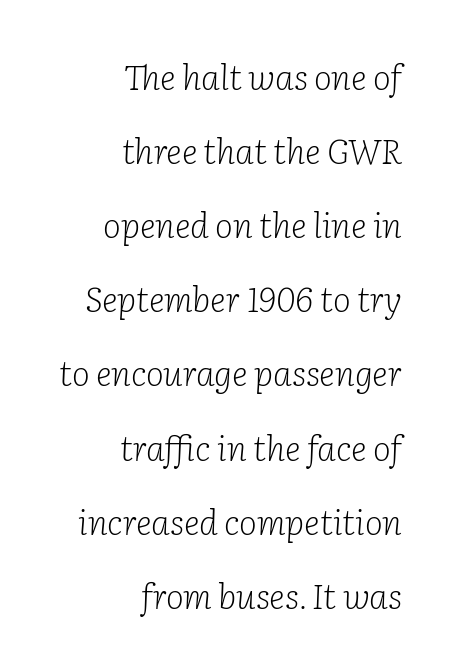
Q: Is the text bold? A: No.
Q: Is the text italic (slanted)? A: Yes, it leans right by about 2 degrees.
Q: Is the typeface a serif or a sans-serif typeface? A: Serif.
Q: Is the text underlined? A: No.
Q: How is the paragraph aligned? A: Right-aligned.
Q: Is the spacing between letters normal or unusually wide? A: Normal.
Q: Is the spacing between lines tight, normal or loose? A: Loose.
Q: Width (condensed, normal, or wide)? A: Normal.
Q: Stroke contrast? A: Low.
Q: x-height? A: Medium.
Q: Monospaced? A: No.
